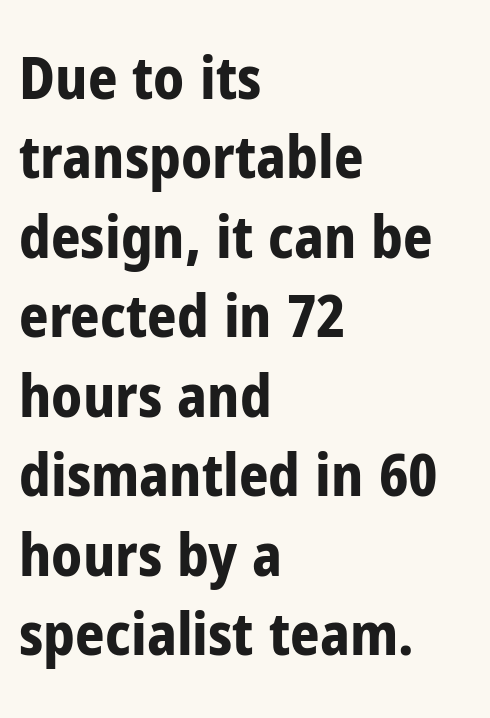
In terms of letterspacing, this is plain default setting. Weight: bold. Each letter keeps its own natural width here, so spacing adapts to shape. Reading down the block, your eye returns to a fixed left position each line. The type family on display is of the sans-serif kind. A clean baseline with only descenders dipping below it.
